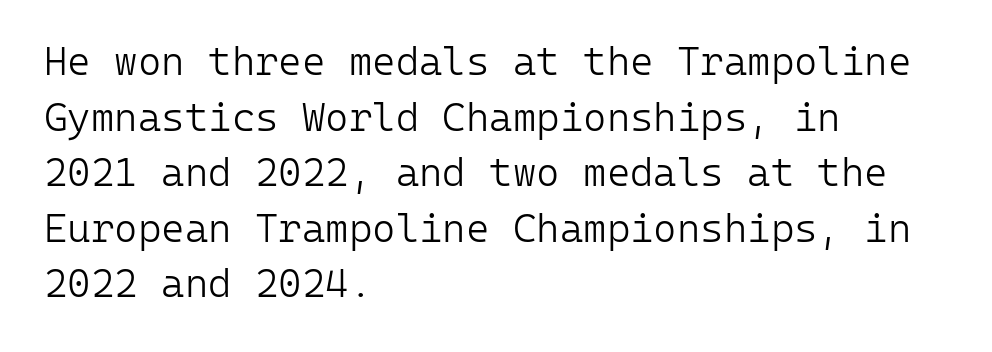
Is the block centered? No — it sits flush against the left margin. Think of a typewriter: that constant character pitch is what you see here. There is no visible air inserted between adjacent glyphs. The space between consecutive lines is moderate. A quiet, ordinary-to-light weight characterises the typeface. Check where the strokes stop: nothing finishes them off — pure sans.
